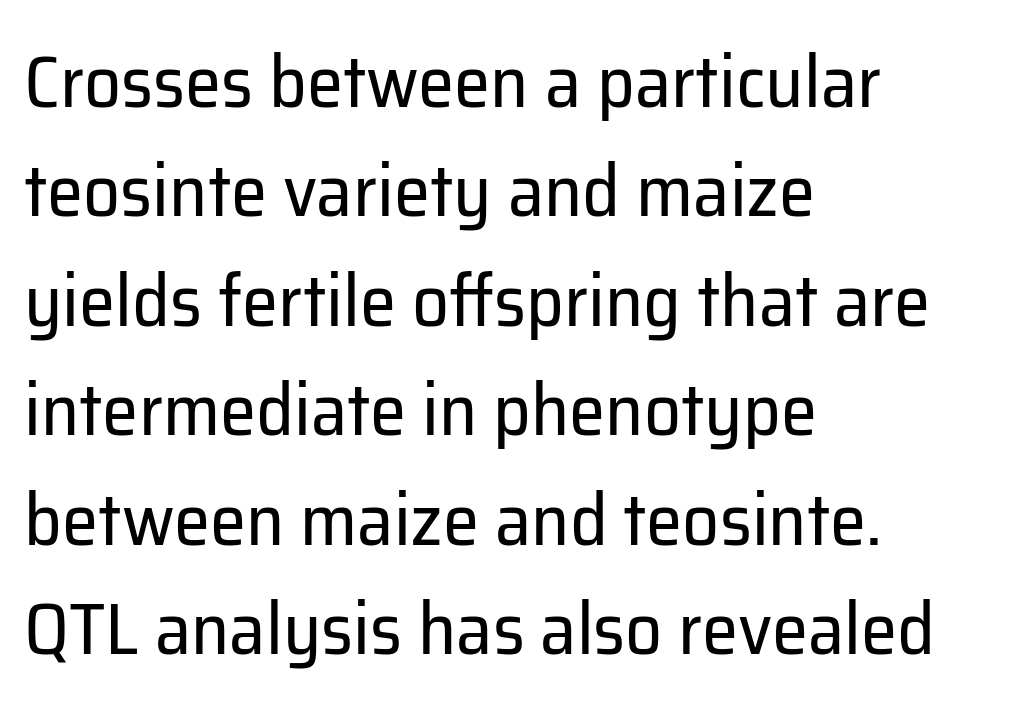
The image shows 73 px regular-weight sans-serif type, upright; set left-aligned, normal line spacing (1.5x), normal letter spacing, not underlined; low stroke contrast and a medium x-height.
